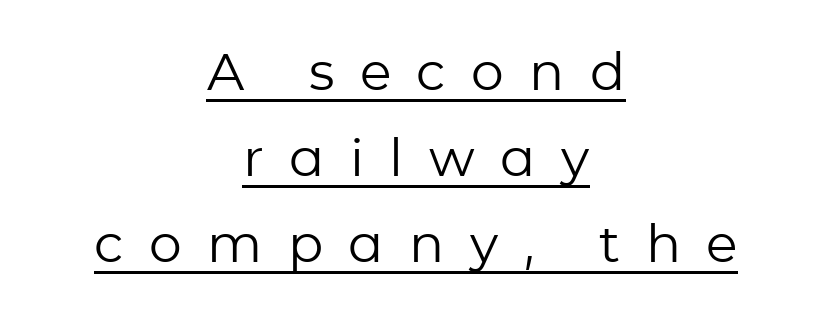
Q: Is the text bold? A: No.
Q: Is the text italic (slanted)? A: No, it is upright.
Q: Is the typeface a serif or a sans-serif typeface? A: Sans-serif.
Q: Is the text underlined? A: Yes.
Q: How is the paragraph aligned? A: Centered.
Q: Is the spacing between letters normal or unusually wide? A: Unusually wide.
Q: Is the spacing between lines tight, normal or loose? A: Normal.
Q: Width (condensed, normal, or wide)? A: Normal.
Q: Stroke contrast? A: Low.
Q: x-height? A: Medium.
Q: Monospaced? A: No.
